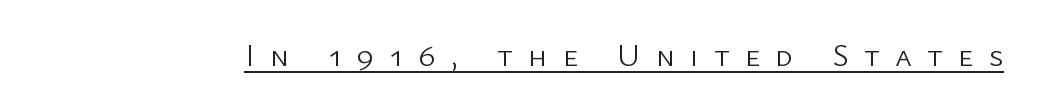
The image shows 32 px light sans-serif type, upright; set unusually wide letter spacing (+0.48 em), underlined; low stroke contrast and a medium x-height.
